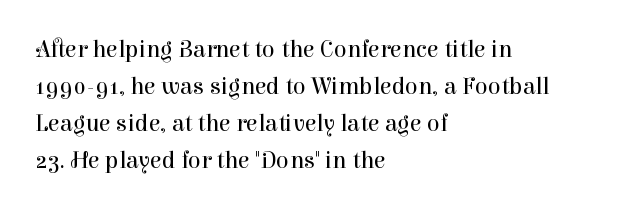
The image shows 24 px text type, upright; set left-aligned, normal line spacing (1.54x), normal letter spacing, not underlined.
